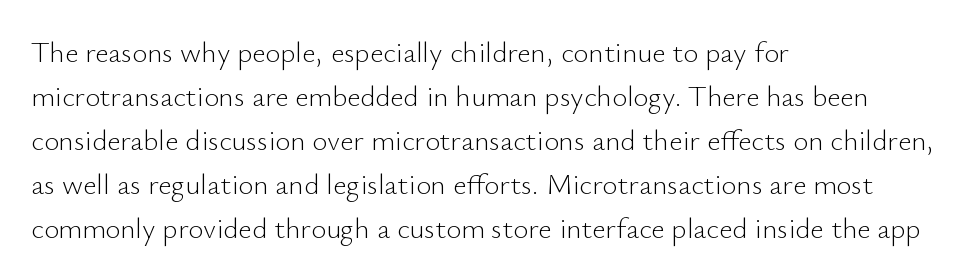
Q: Is the text bold? A: No.
Q: Is the text italic (slanted)? A: No, it is upright.
Q: Is the typeface a serif or a sans-serif typeface? A: Sans-serif.
Q: Is the text underlined? A: No.
Q: How is the paragraph aligned? A: Left-aligned.
Q: Is the spacing between letters normal or unusually wide? A: Normal.
Q: Is the spacing between lines tight, normal or loose? A: Normal.
Q: Width (condensed, normal, or wide)? A: Normal.
Q: Stroke contrast? A: Low.
Q: x-height? A: Small.
Q: Monospaced? A: No.
